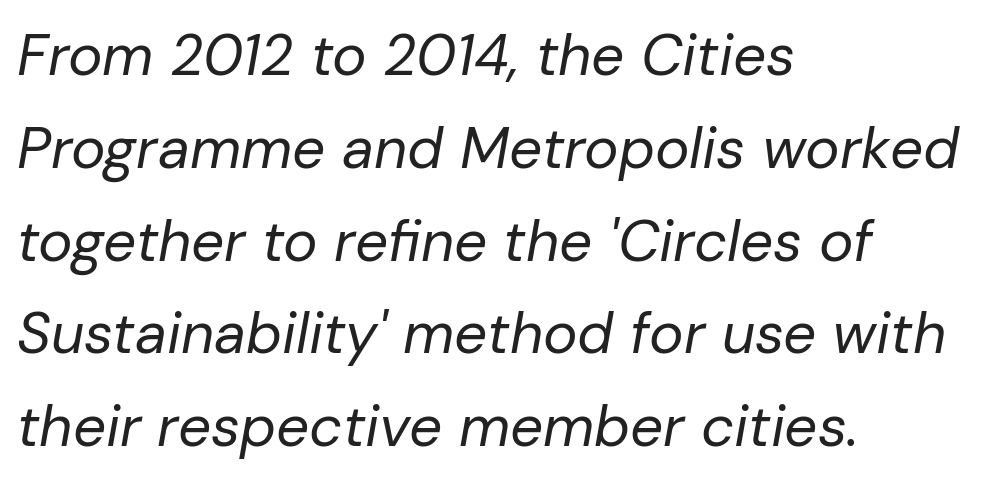
The image shows 58 px regular-weight type, italic (leaning right); set left-aligned, normal line spacing (1.6x), normal letter spacing, not underlined; low stroke contrast and a medium x-height.
